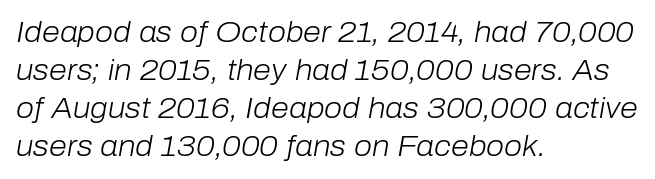
The image shows 29 px light type, italic (leaning right); set left-aligned, normal line spacing (1.31x), normal letter spacing, not underlined; low stroke contrast and a medium x-height.
